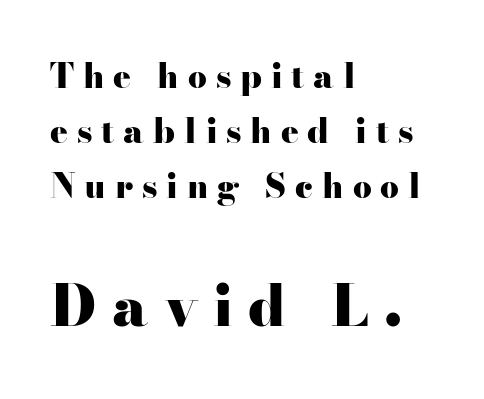
The image shows 57 px heavy, wide serif type, upright; set left-aligned, normal line spacing (1.67x), unusually wide letter spacing (+0.27 em), not underlined; the second (bottom) block is 1.73x larger; high stroke contrast and a small x-height.
